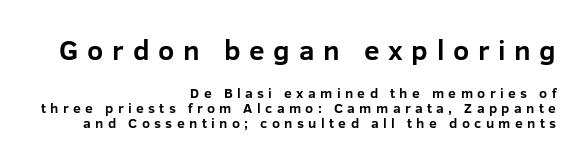
{"serif": "no", "italic": "no", "bold": "yes", "weight": "bold", "width": "normal", "stroke_contrast": "low", "x_height": "medium", "monospaced": "no", "underline": "no", "align": "right", "line_spacing": "tight", "line_spacing_ratio": 1.08, "letter_spacing": "wide", "letter_spacing_em": 0.31, "larger_block": "first", "size_ratio": 2.0, "glyph_px": 28}
